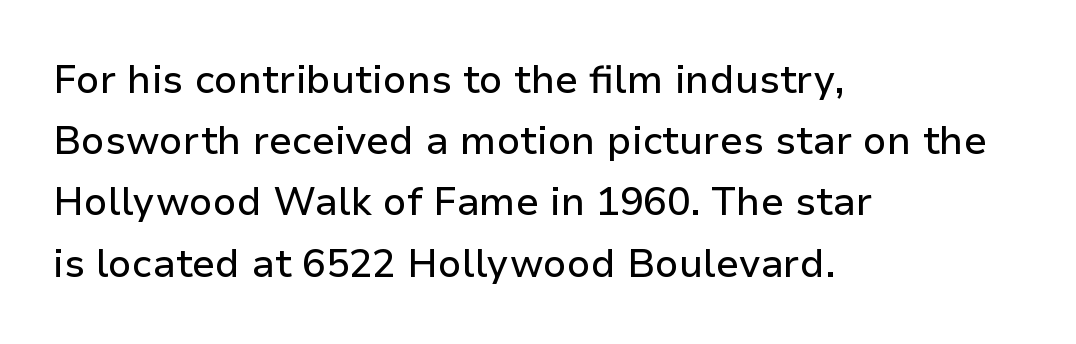
The image shows 39 px sans-serif type, upright; set left-aligned, normal line spacing (1.57x), normal letter spacing, not underlined; low stroke contrast and a medium x-height.
